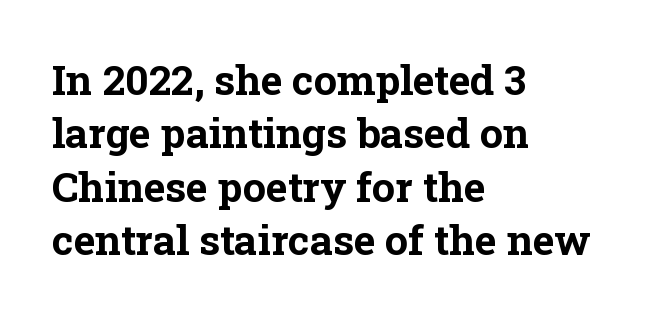
{"serif": "yes", "italic": "no", "bold": "yes", "weight": "bold", "width": "normal", "stroke_contrast": "low", "x_height": "medium", "monospaced": "no", "underline": "no", "align": "left", "line_spacing": "normal", "line_spacing_ratio": 1.3, "letter_spacing": "normal", "letter_spacing_em": 0.0, "glyph_px": 41}
